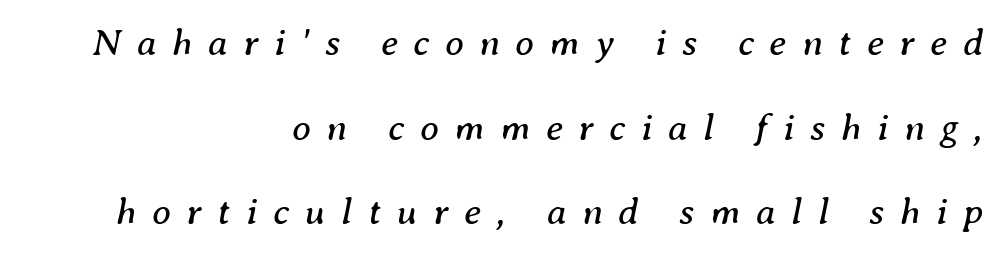
Style check: oblique. Each row of text sits above clean, open space. This rendering employs a face with finishing strokes, i.e., a serif. Stems here are at most as thick as an everyday book face. The compositor pushed each line to the right boundary.
